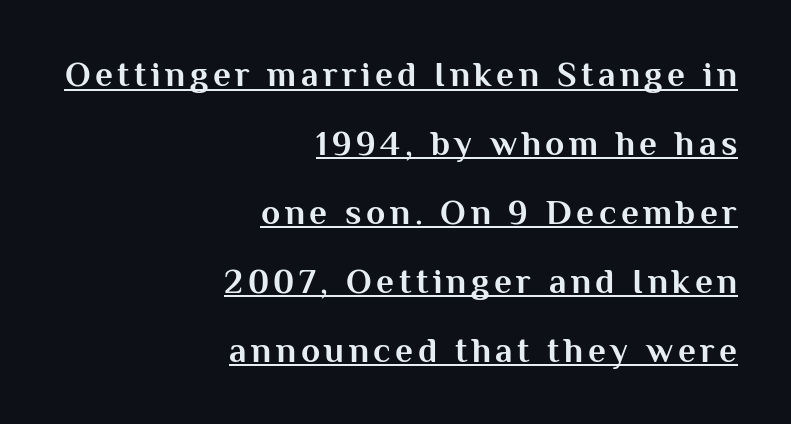
{"serif": "no", "italic": "no", "bold": "yes", "weight": "bold", "width": "normal", "stroke_contrast": "medium", "x_height": "medium", "monospaced": "no", "underline": "yes", "align": "right", "line_spacing": "loose", "line_spacing_ratio": 1.97, "glyph_px": 35}
